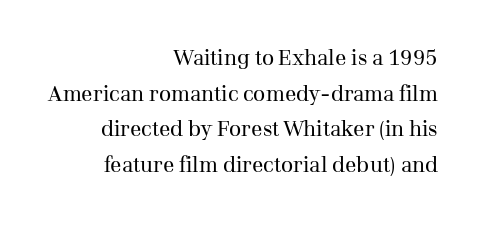
Q: Is the text bold? A: No.
Q: Is the text italic (slanted)? A: No, it is upright.
Q: Is the text underlined? A: No.
Q: How is the paragraph aligned? A: Right-aligned.
Q: Is the spacing between letters normal or unusually wide? A: Normal.
Q: Is the spacing between lines tight, normal or loose? A: Normal.
